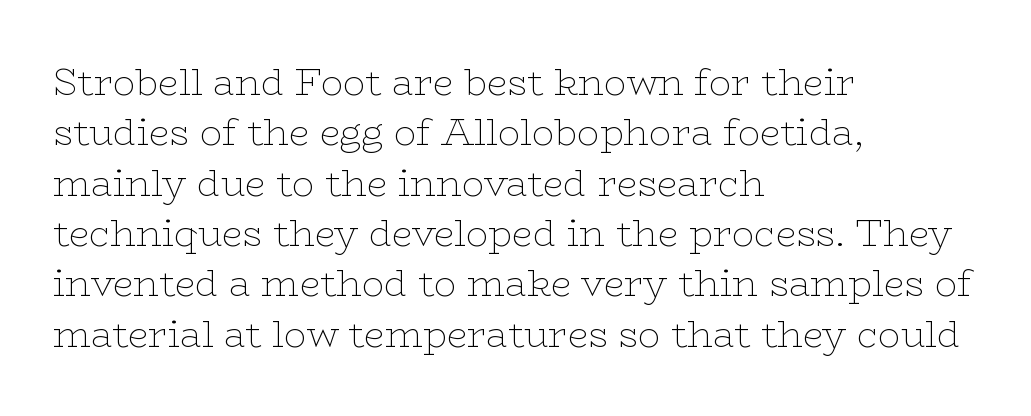
{"serif": "yes", "italic": "no", "bold": "no", "weight": "thin", "width": "wide", "stroke_contrast": "low", "x_height": "medium", "monospaced": "no", "underline": "no", "align": "left", "line_spacing": "normal", "line_spacing_ratio": 1.36, "letter_spacing": "normal", "letter_spacing_em": 0.0, "glyph_px": 37}
